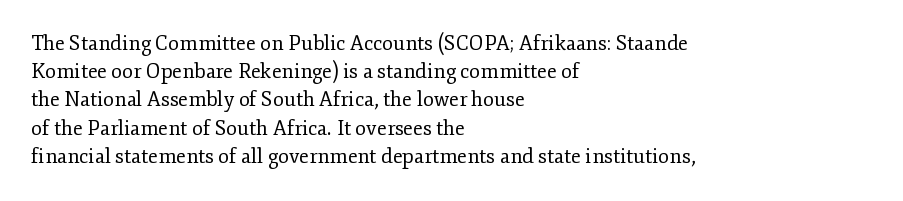
The image shows 20 px text type, upright; set left-aligned, normal line spacing (1.41x), normal letter spacing, not underlined.
